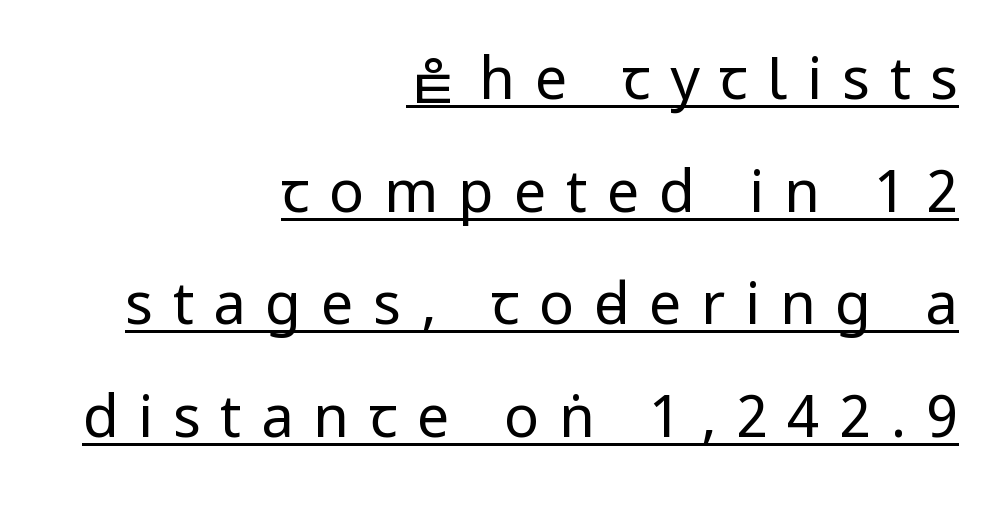
The image shows 58 px regular-weight, condensed sans-serif type, upright; set right-aligned, loose line spacing (1.94x), unusually wide letter spacing (+0.34 em), underlined; low stroke contrast and a large x-height.
